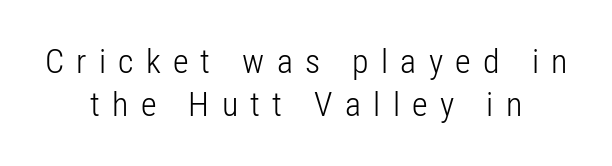
{"serif": "no", "italic": "no", "bold": "no", "weight": "light", "width": "condensed", "stroke_contrast": "low", "x_height": "medium", "monospaced": "no", "underline": "no", "align": "center", "line_spacing": "normal", "line_spacing_ratio": 1.26, "letter_spacing": "wide", "letter_spacing_em": 0.36, "glyph_px": 34}
